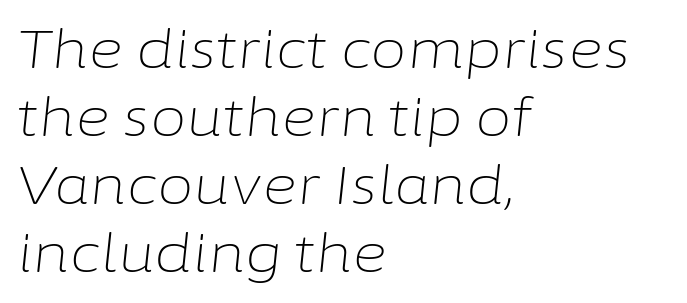
Q: Is the text bold? A: No.
Q: Is the text italic (slanted)? A: Yes, it leans right by about 6 degrees.
Q: Is the text underlined? A: No.
Q: How is the paragraph aligned? A: Left-aligned.
Q: Is the spacing between letters normal or unusually wide? A: Normal.
Q: Is the spacing between lines tight, normal or loose? A: Normal.
Q: Width (condensed, normal, or wide)? A: Normal.
Q: Stroke contrast? A: Low.
Q: x-height? A: Medium.
Q: Monospaced? A: No.
